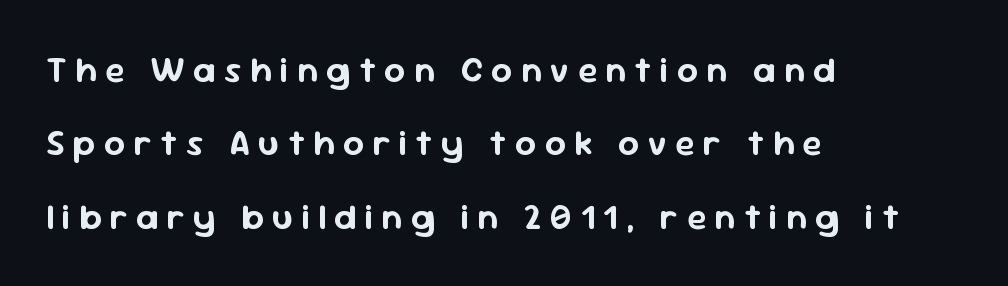
The image shows 36 px sans-serif type, upright; set left-aligned, loose line spacing (2.04x), unusually wide letter spacing (+0.23 em), not underlined; low stroke contrast and a medium x-height.
